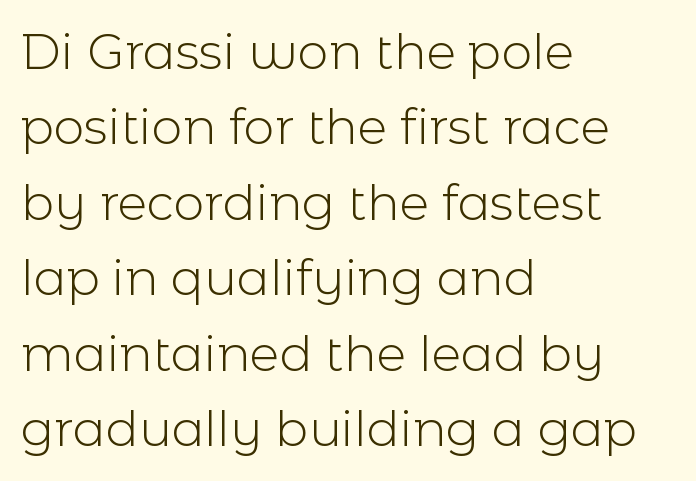
Is this a fixed-width face? No — the glyphs have proportional, varying widths. Type without underlining. The type is set solid horizontally, with unmodified tracking. Typographically, this falls in the sans-serif category. This block has exactly the height ordinary leading produces. The paragraph has a hard left edge and a soft right edge.
